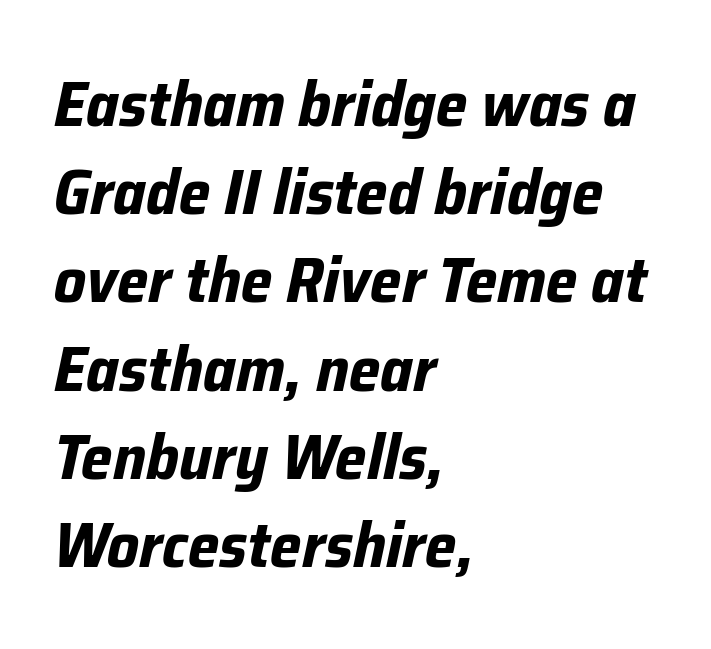
{"italic": "yes", "lean": "right", "slant_degrees": 12, "bold": "yes", "weight": "bold", "width": "normal", "stroke_contrast": "low", "x_height": "medium", "monospaced": "no", "underline": "no", "align": "left", "line_spacing": "normal", "line_spacing_ratio": 1.4, "letter_spacing": "normal", "letter_spacing_em": 0.0, "glyph_px": 63}
